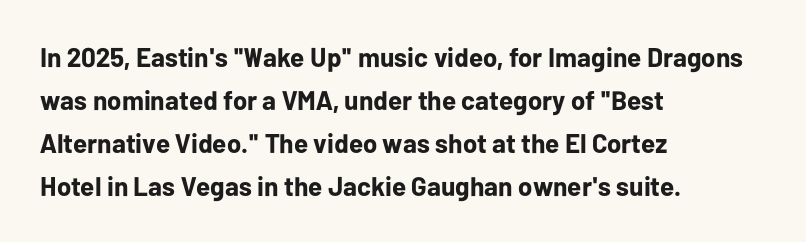
Typesetter's note: full bold, strokes at maximum text heaviness. Quick note: interline space is typical. Compared with a centered layout, this one pins lines to the left instead. Tall strokes in this sample are plumb rather than angled. The tracking reads as untouched default to a designer's eye. Has an underline been added? It has not.
